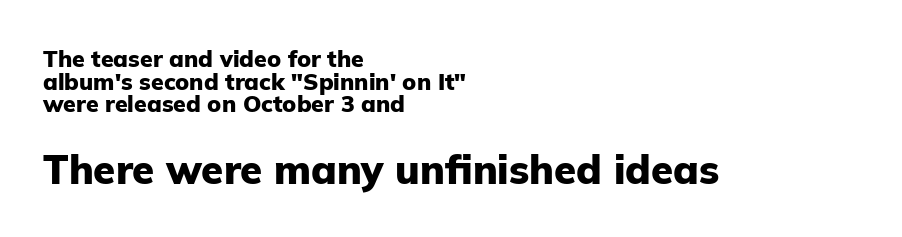
{"serif": "no", "italic": "no", "bold": "yes", "weight": "heavy", "width": "normal", "stroke_contrast": "low", "x_height": "medium", "monospaced": "no", "underline": "no", "align": "left", "line_spacing": "tight", "line_spacing_ratio": 0.98, "letter_spacing": "normal", "letter_spacing_em": 0.0, "larger_block": "second", "size_ratio": 1.74, "glyph_px": 40}
